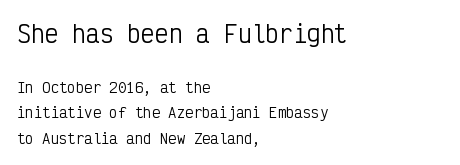
The image shows 23 px text type, upright; set left-aligned, line spacing 1.81x, normal letter spacing, not underlined; the first (top) block is 1.64x larger.
